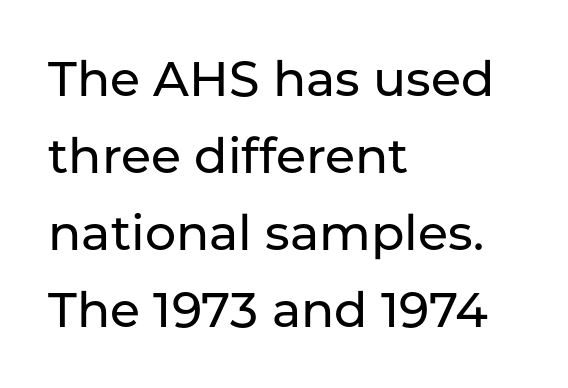
The image shows 49 px sans-serif type, upright; set left-aligned, normal line spacing (1.57x), normal letter spacing, not underlined; low stroke contrast and a medium x-height.
